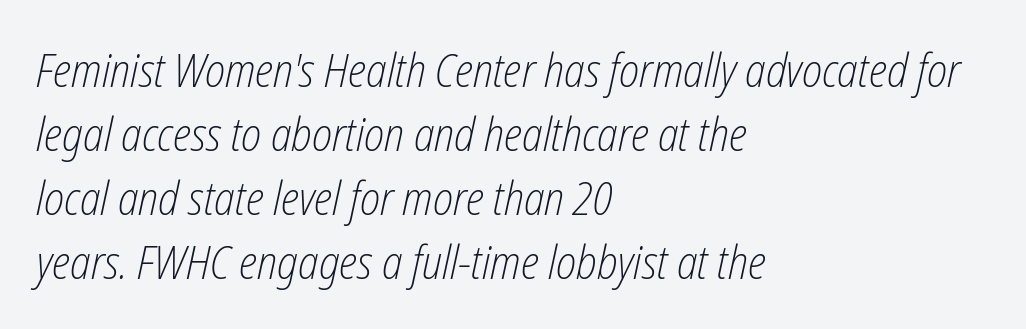
The image shows 47 px light, condensed type, italic (leaning right); set left-aligned, normal line spacing (1.36x), normal letter spacing, not underlined; low stroke contrast and a medium x-height.
